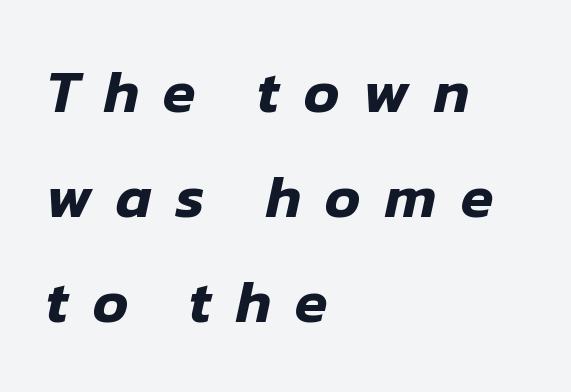
The image shows 60 px text type, italic (leaning right); set left-aligned, line spacing 1.75x, unusually wide letter spacing (+0.4 em), not underlined; low stroke contrast and a medium x-height.
